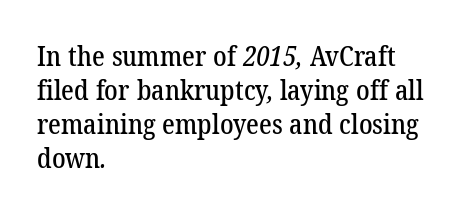
{"underline": "no", "align": "left", "line_spacing": "normal", "line_spacing_ratio": 1.26, "letter_spacing": "normal", "letter_spacing_em": 0.0, "glyph_px": 27}
